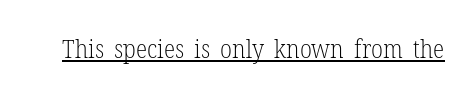
Q: Is the text bold? A: No.
Q: Is the text italic (slanted)? A: No, it is upright.
Q: Is the text underlined? A: Yes.
Q: Is the spacing between letters normal or unusually wide? A: Normal.
